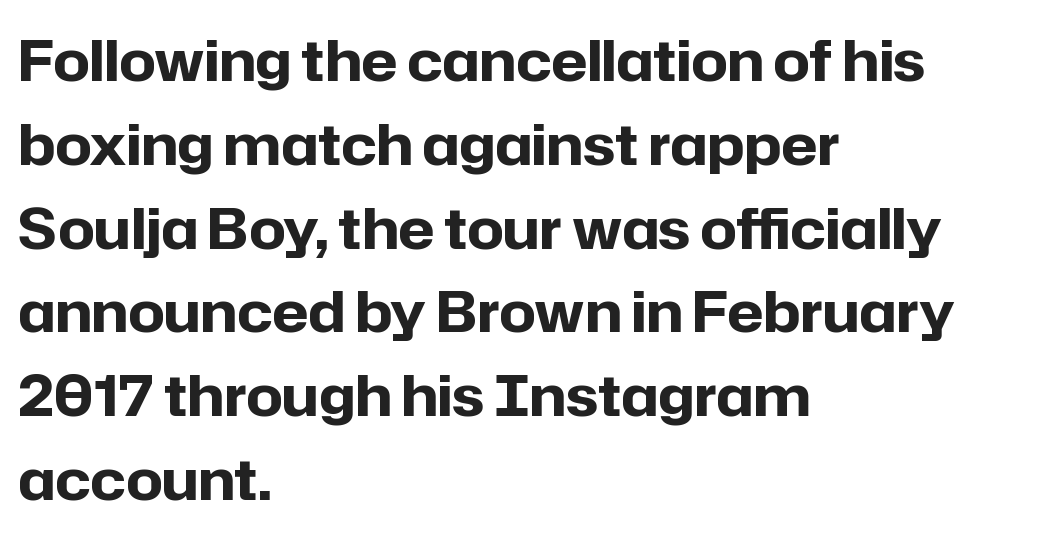
{"serif": "no", "italic": "no", "bold": "yes", "weight": "bold", "width": "normal", "stroke_contrast": "low", "x_height": "medium", "monospaced": "no", "underline": "no", "align": "left", "line_spacing": "normal", "line_spacing_ratio": 1.47, "letter_spacing": "normal", "letter_spacing_em": 0.0, "glyph_px": 57}
